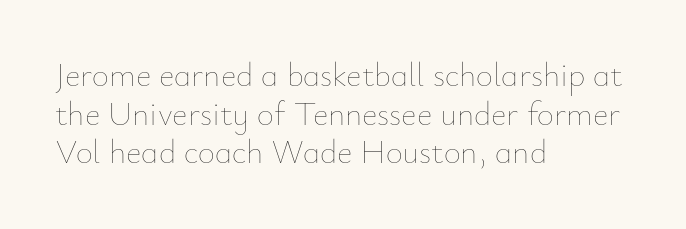
The image shows 33 px thin type, upright; set left-aligned, line spacing 1.17x, normal letter spacing, not underlined; low stroke contrast and a small x-height.
